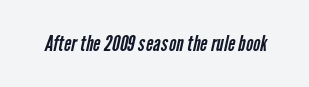
Students, note that the glyphs here touch the page at normal intervals. Any mark beneath the type? The region is blank. Is this a heavy cut? Hardly; it is regular or lighter.
